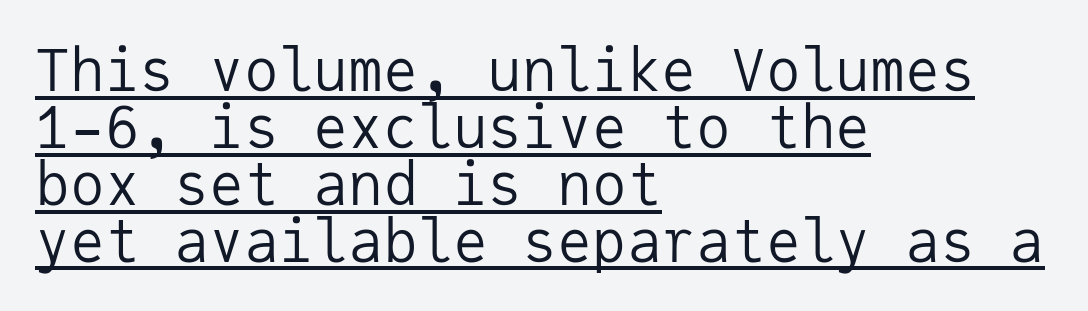
Q: Is the text bold? A: No.
Q: Is the text italic (slanted)? A: No, it is upright.
Q: Is the typeface a serif or a sans-serif typeface? A: Sans-serif.
Q: Is the text underlined? A: Yes.
Q: How is the paragraph aligned? A: Left-aligned.
Q: Is the spacing between letters normal or unusually wide? A: Normal.
Q: Is the spacing between lines tight, normal or loose? A: Tight.
Q: Width (condensed, normal, or wide)? A: Normal.
Q: Stroke contrast? A: Low.
Q: x-height? A: Medium.
Q: Monospaced? A: Yes.
